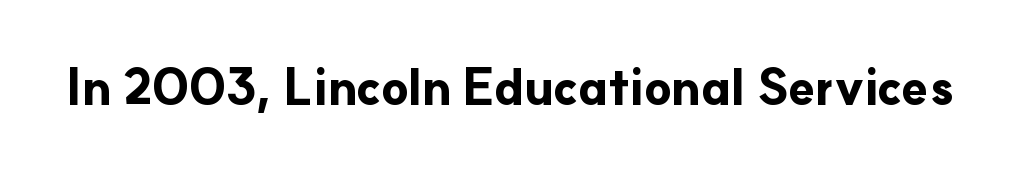
The specimen omits any rule beneath the text block's lines. Caption: bold face, heavy strokes. Type style note: lacks serifs. Every stem runs plumb, perpendicular to the baseline.
